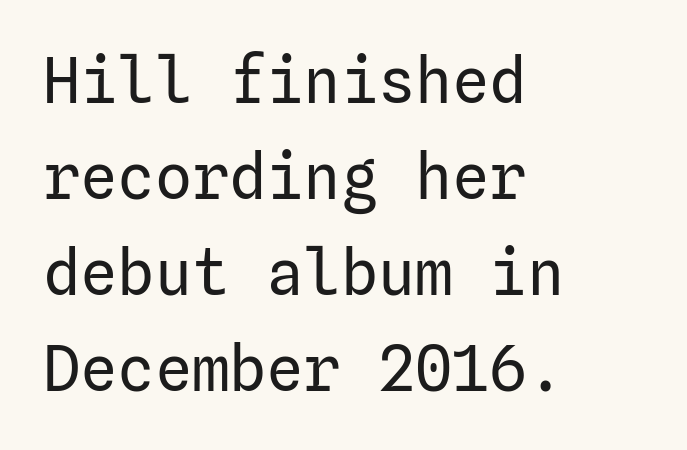
The zone under the glyphs is completely vacant. Stem width sits at or under what a default text font uses. The paragraph has a hard left edge and a soft right edge. The letterforms sit shoulder to shoulder at normal distance.
